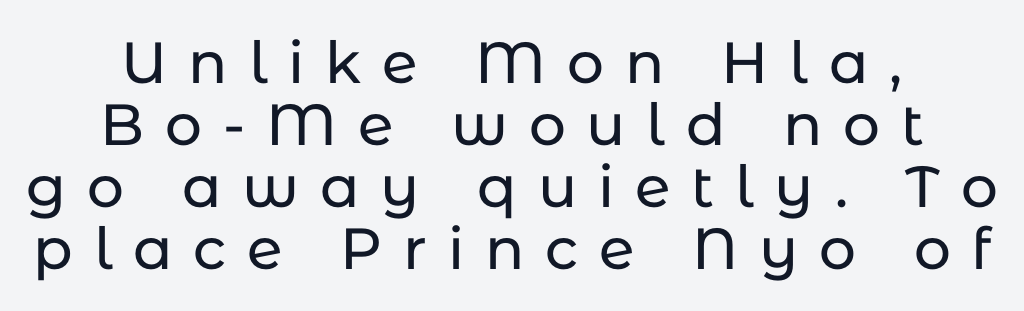
The image shows 58 px sans-serif type, upright; set centered, tight line spacing (1.07x), unusually wide letter spacing (+0.36 em), not underlined; low stroke contrast and a medium x-height.
